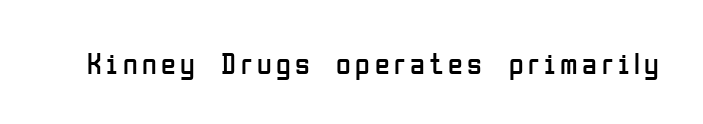
The image shows 30 px regular-weight, condensed sans-serif type, upright; set not underlined; low stroke contrast and a medium x-height.
